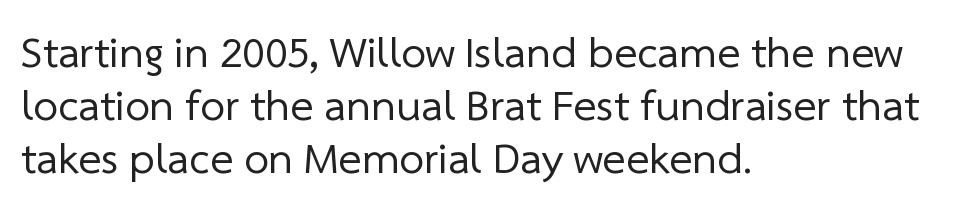
{"serif": "no", "bold": "no", "weight": "regular", "width": "normal", "stroke_contrast": "low", "x_height": "medium", "monospaced": "no", "underline": "no", "align": "left", "line_spacing_ratio": 1.21, "letter_spacing": "normal", "letter_spacing_em": 0.0, "glyph_px": 44}
